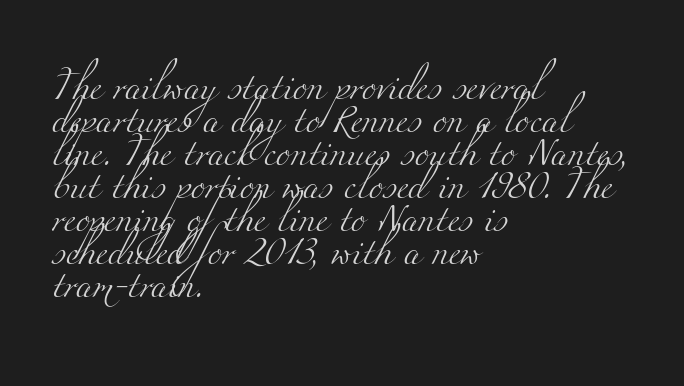
The ragged edge is on the right, which tells us the setting is flush left. The specimen omits any rule beneath the text block's lines. The passage shown has conventional tracking throughout. Think standard paragraph weight, or any step lighter than that.
